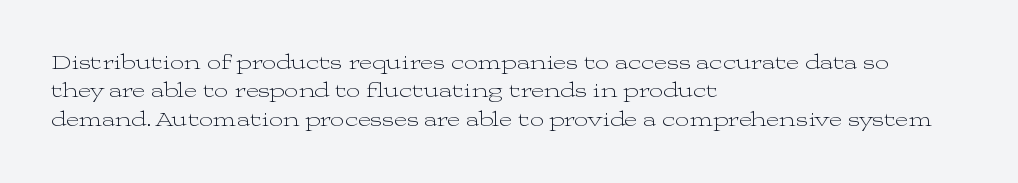
{"italic": "no", "bold": "no", "underline": "no", "align": "left", "line_spacing": "normal", "line_spacing_ratio": 1.42, "letter_spacing": "normal", "letter_spacing_em": 0.0, "glyph_px": 20}
